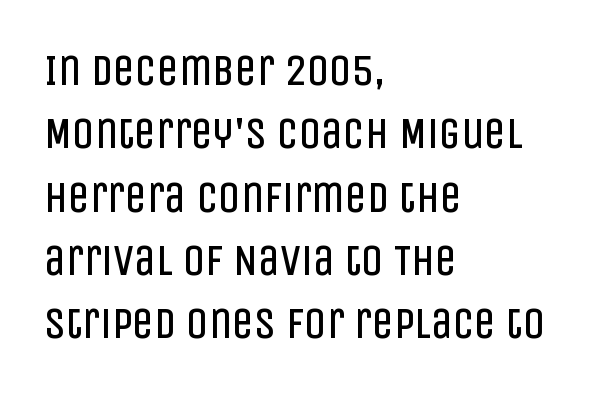
The image shows 44 px regular-weight, condensed sans-serif type, upright; set left-aligned, normal line spacing (1.44x), normal letter spacing, not underlined; low stroke contrast and a large x-height.
